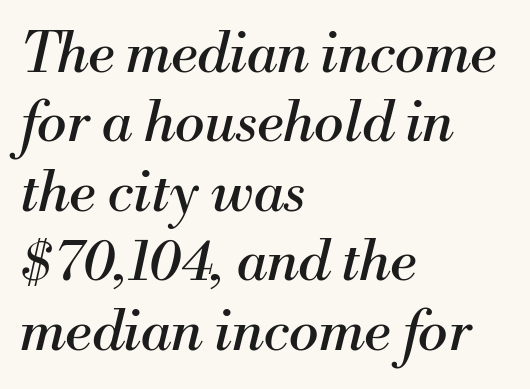
The image shows 56 px regular-weight serif type, italic (leaning right); set left-aligned, line spacing 1.24x, normal letter spacing, not underlined; medium stroke contrast and a small x-height.
